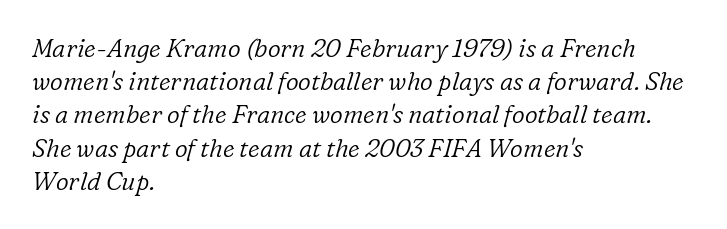
{"italic": "yes", "lean": "right", "slant_degrees": 16, "bold": "no", "underline": "no", "align": "left", "line_spacing": "normal", "line_spacing_ratio": 1.33, "letter_spacing": "normal", "letter_spacing_em": 0.0, "glyph_px": 25}
